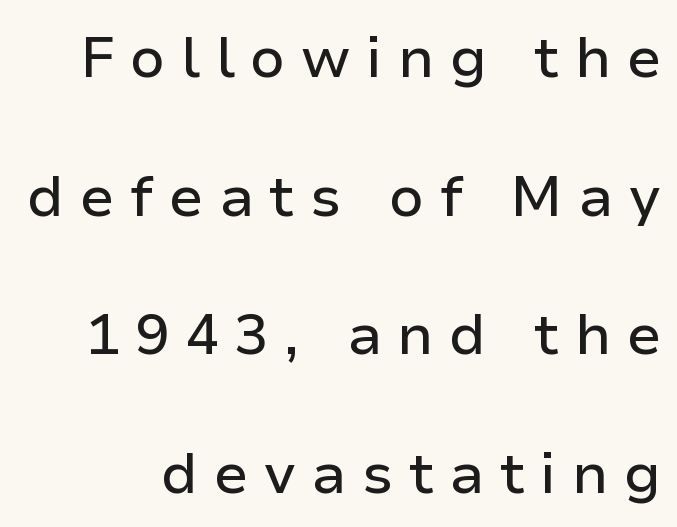
The image shows 57 px sans-serif type, upright; set loose line spacing (2.43x), unusually wide letter spacing (+0.27 em), not underlined; low stroke contrast and a medium x-height.
